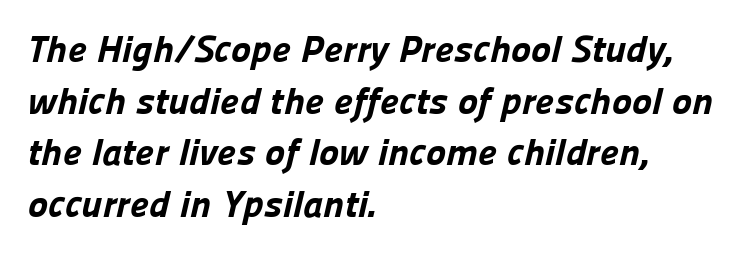
{"serif": "no", "bold": "yes", "weight": "bold", "width": "normal", "stroke_contrast": "low", "x_height": "medium", "monospaced": "no", "underline": "no", "align": "left", "line_spacing": "normal", "line_spacing_ratio": 1.36, "letter_spacing": "normal", "letter_spacing_em": 0.0, "glyph_px": 38}
